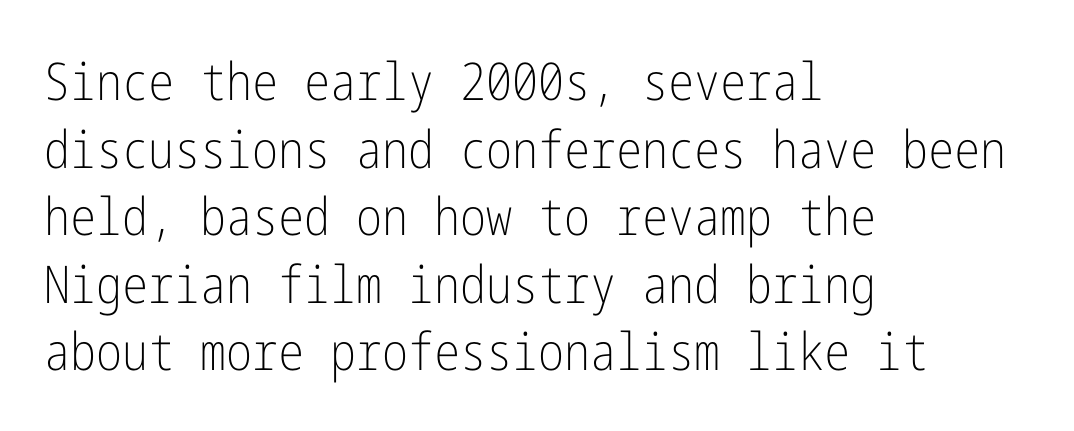
The image shows 52 px light, condensed sans-serif type, upright; set left-aligned, normal line spacing (1.3x), normal letter spacing, not underlined; low stroke contrast and a medium x-height.
